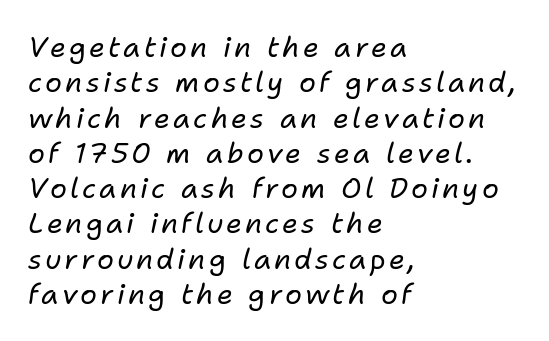
Q: Is the text bold? A: No.
Q: Is the text italic (slanted)? A: Yes, it leans right by about 11 degrees.
Q: Is the text underlined? A: No.
Q: How is the paragraph aligned? A: Left-aligned.
Q: Is the spacing between lines tight, normal or loose? A: Normal.
Q: Width (condensed, normal, or wide)? A: Normal.
Q: Stroke contrast? A: Low.
Q: x-height? A: Medium.
Q: Monospaced? A: No.
